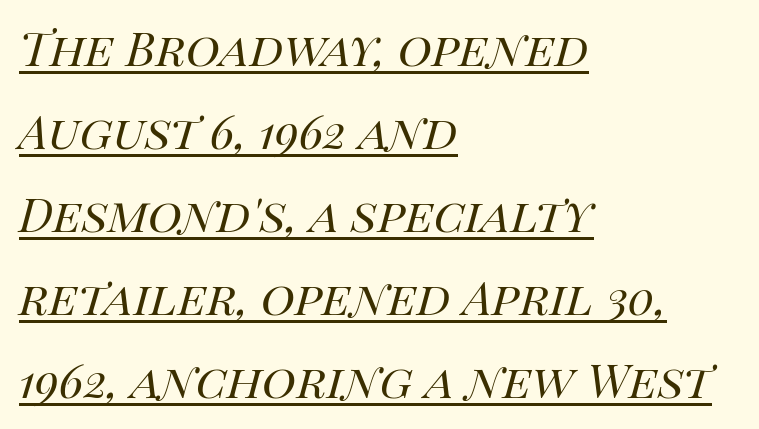
Q: Is the text bold? A: No.
Q: Is the text italic (slanted)? A: Yes, it leans right by about 14 degrees.
Q: Is the text underlined? A: Yes.
Q: How is the paragraph aligned? A: Left-aligned.
Q: Is the spacing between letters normal or unusually wide? A: Normal.
Q: Is the spacing between lines tight, normal or loose? A: Normal.
Q: Width (condensed, normal, or wide)? A: Normal.
Q: Stroke contrast? A: High.
Q: x-height? A: Large.
Q: Monospaced? A: No.
